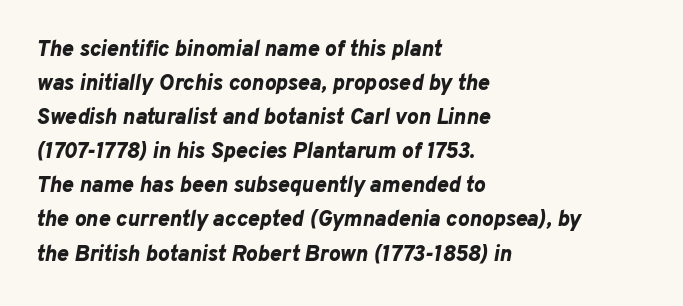
The typography opts for an oblique posture over an upright one. Observe the ordinary spacing: letters are neighbours, not strangers. A student would call this left alignment; a typographer would say flush left, rag right. These lines sit exactly where default settings would place them. The strokes are fattened all the way to bold.
